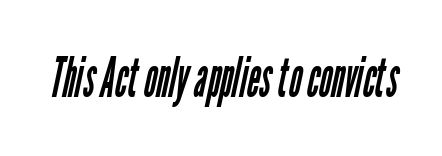
Q: Is the text bold? A: No.
Q: Is the typeface a serif or a sans-serif typeface? A: Sans-serif.
Q: Is the text underlined? A: No.
Q: Is the spacing between letters normal or unusually wide? A: Normal.
Q: Width (condensed, normal, or wide)? A: Condensed.
Q: Stroke contrast? A: Low.
Q: x-height? A: Medium.
Q: Monospaced? A: No.
